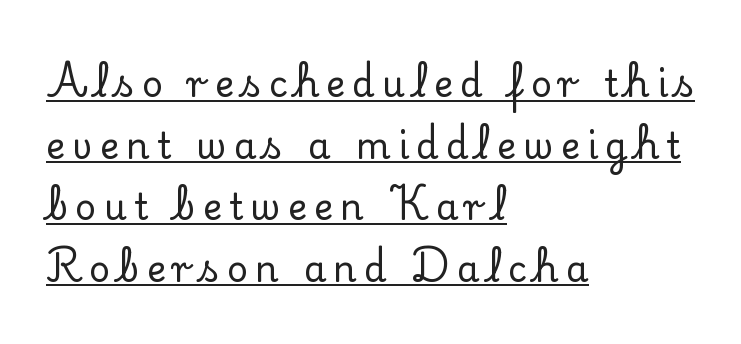
Q: Is the text italic (slanted)? A: No, it is upright.
Q: Is the typeface a serif or a sans-serif typeface? A: Serif.
Q: Is the text underlined? A: Yes.
Q: How is the paragraph aligned? A: Left-aligned.
Q: Is the spacing between letters normal or unusually wide? A: Unusually wide.
Q: Width (condensed, normal, or wide)? A: Normal.
Q: Stroke contrast? A: Low.
Q: x-height? A: Small.
Q: Monospaced? A: No.
